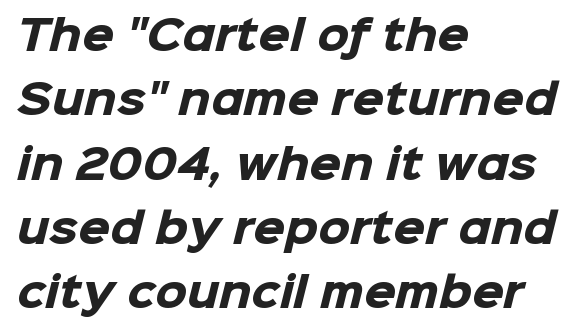
{"serif": "no", "bold": "yes", "weight": "heavy", "width": "normal", "stroke_contrast": "low", "x_height": "medium", "monospaced": "no", "underline": "no", "align": "left", "line_spacing": "normal", "line_spacing_ratio": 1.57, "letter_spacing": "normal", "letter_spacing_em": 0.0, "glyph_px": 41}
